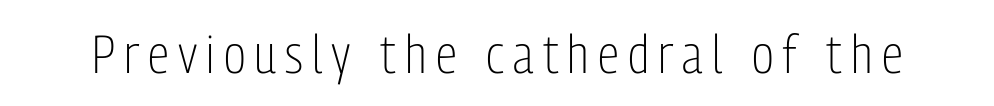
Q: Is the text bold? A: No.
Q: Is the text italic (slanted)? A: No, it is upright.
Q: Is the typeface a serif or a sans-serif typeface? A: Sans-serif.
Q: Is the text underlined? A: No.
Q: Width (condensed, normal, or wide)? A: Condensed.
Q: Stroke contrast? A: Low.
Q: x-height? A: Medium.
Q: Monospaced? A: No.
